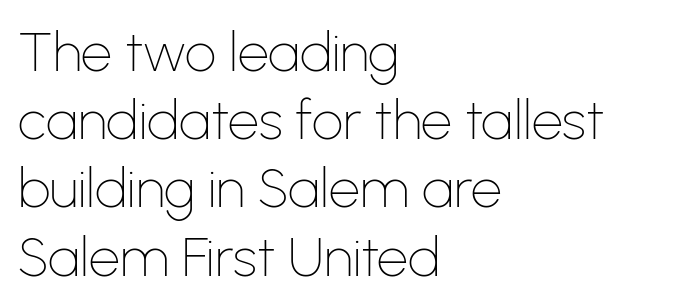
Q: Is the text bold? A: No.
Q: Is the text italic (slanted)? A: No, it is upright.
Q: Is the typeface a serif or a sans-serif typeface? A: Sans-serif.
Q: Is the text underlined? A: No.
Q: How is the paragraph aligned? A: Left-aligned.
Q: Is the spacing between letters normal or unusually wide? A: Normal.
Q: Width (condensed, normal, or wide)? A: Normal.
Q: Stroke contrast? A: Low.
Q: x-height? A: Medium.
Q: Monospaced? A: No.
